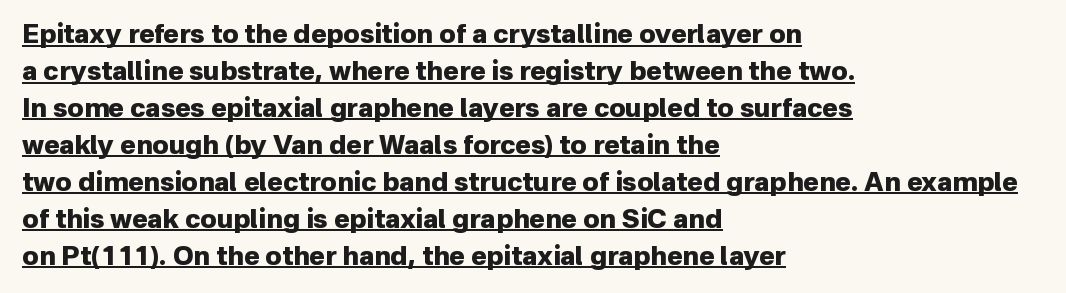
The image shows 26 px bold type, upright; set left-aligned, normal line spacing (1.42x), normal letter spacing, underlined.
